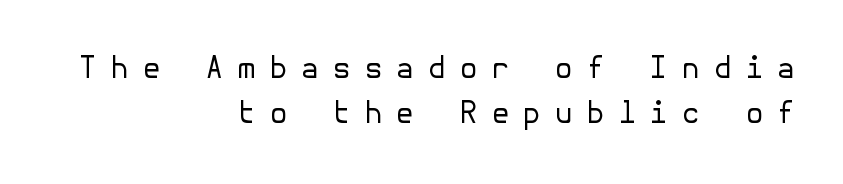
{"serif": "no", "italic": "no", "bold": "no", "weight": "regular", "width": "normal", "stroke_contrast": "low", "x_height": "medium", "underline": "no", "align": "right", "line_spacing": "normal", "line_spacing_ratio": 1.49, "letter_spacing": "wide", "letter_spacing_em": 0.44, "glyph_px": 30}
